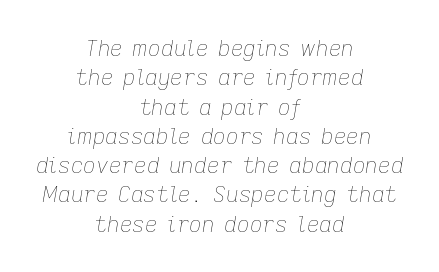
Q: Is the text bold? A: No.
Q: Is the text italic (slanted)? A: Yes, it leans right by about 9 degrees.
Q: Is the text underlined? A: No.
Q: How is the paragraph aligned? A: Centered.
Q: Is the spacing between letters normal or unusually wide? A: Normal.
Q: Is the spacing between lines tight, normal or loose? A: Normal.
